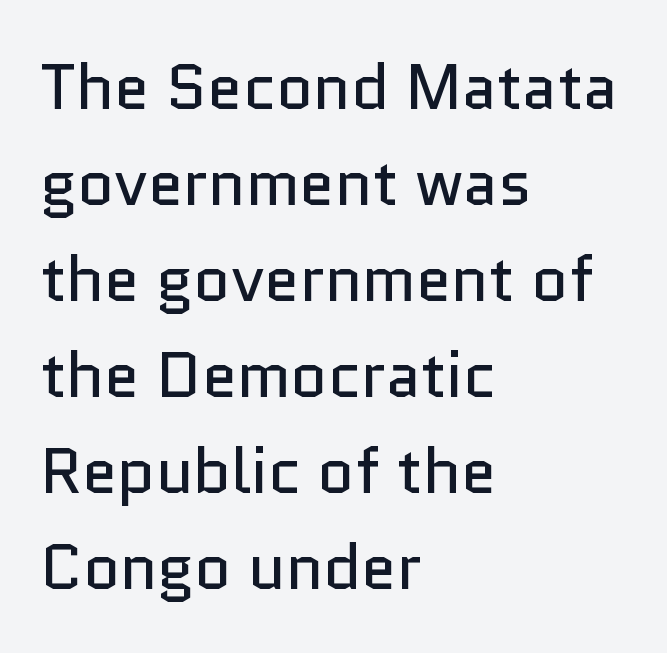
The image shows 64 px regular-weight sans-serif type, upright; set left-aligned, normal line spacing (1.5x), normal letter spacing, not underlined; low stroke contrast and a medium x-height.
